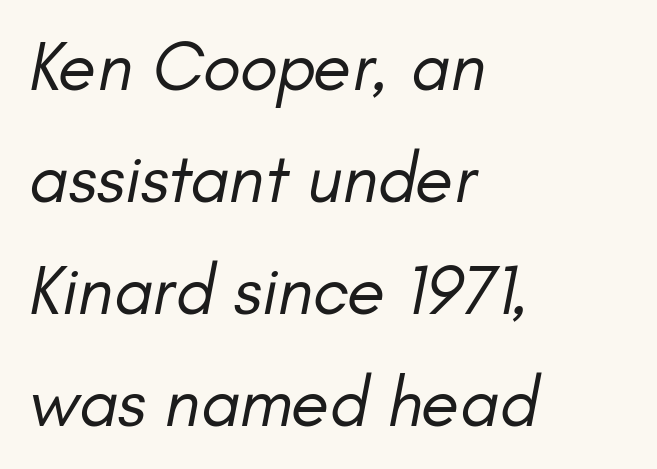
The image shows 70 px regular-weight type, italic (leaning right); set left-aligned, normal line spacing (1.6x), normal letter spacing, not underlined; low stroke contrast and a small x-height.
